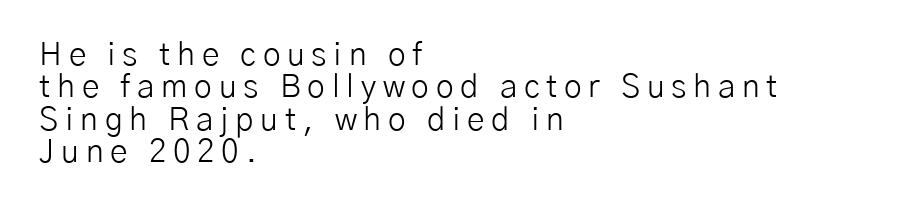
The image shows 32 px light sans-serif type, upright; set left-aligned, tight line spacing (1.01x), unusually wide letter spacing (+0.21 em), not underlined; low stroke contrast and a medium x-height.
